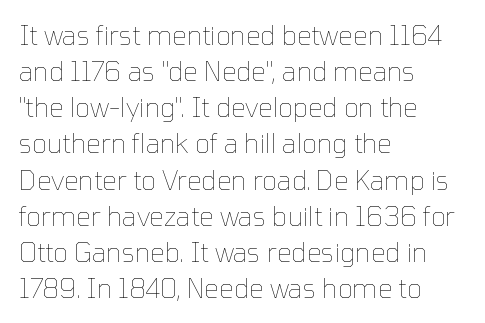
{"italic": "no", "bold": "no", "underline": "no", "align": "left", "line_spacing": "normal", "line_spacing_ratio": 1.39, "letter_spacing": "normal", "letter_spacing_em": 0.0, "glyph_px": 26}
